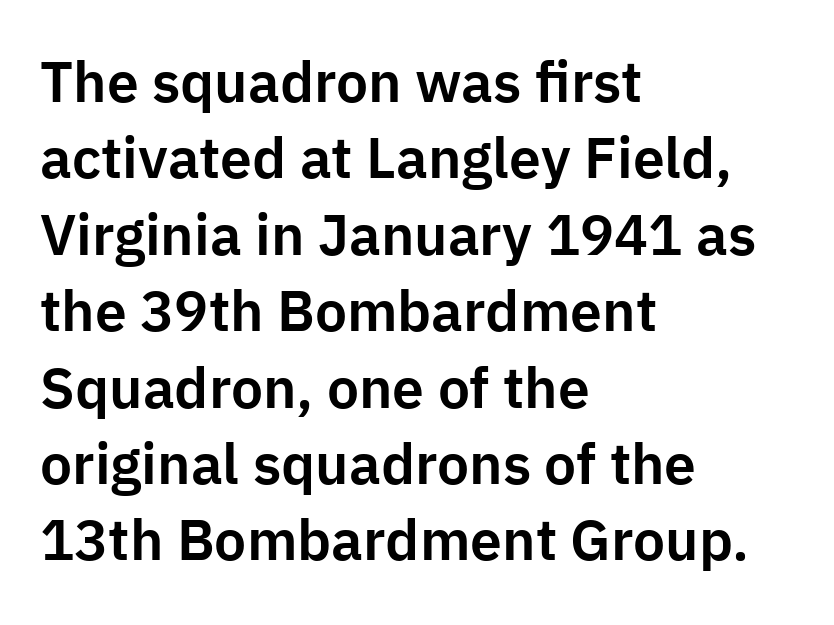
The image shows 57 px sans-serif type, upright; set left-aligned, normal line spacing (1.34x), normal letter spacing, not underlined; low stroke contrast and a medium x-height.
